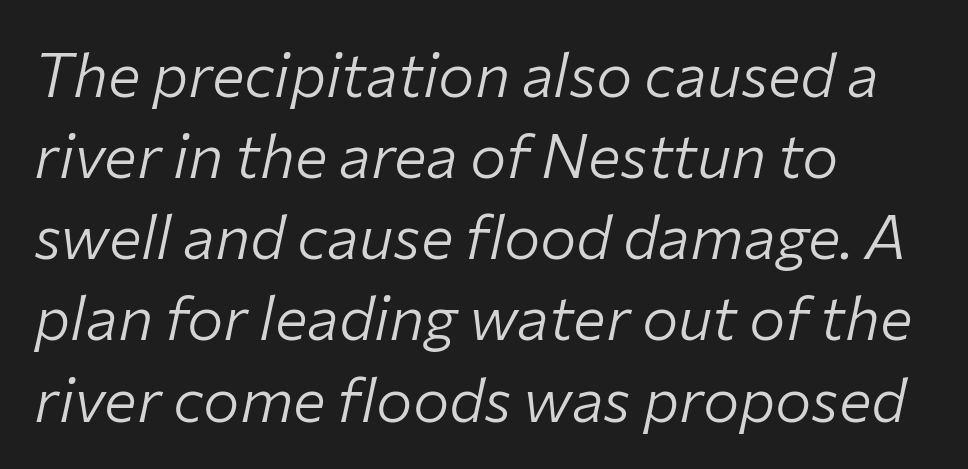
{"italic": "yes", "lean": "right", "slant_degrees": 12, "bold": "no", "weight": "light", "width": "normal", "stroke_contrast": "low", "x_height": "medium", "monospaced": "no", "underline": "no", "align": "left", "line_spacing": "normal", "line_spacing_ratio": 1.33, "letter_spacing": "normal", "letter_spacing_em": 0.0, "glyph_px": 61}
